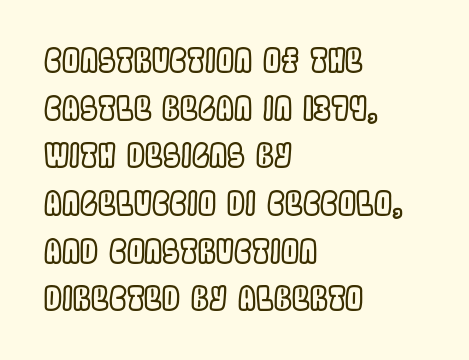
The image shows 32 px condensed type, upright; set left-aligned, normal line spacing (1.49x), normal letter spacing, not underlined; a large x-height.
